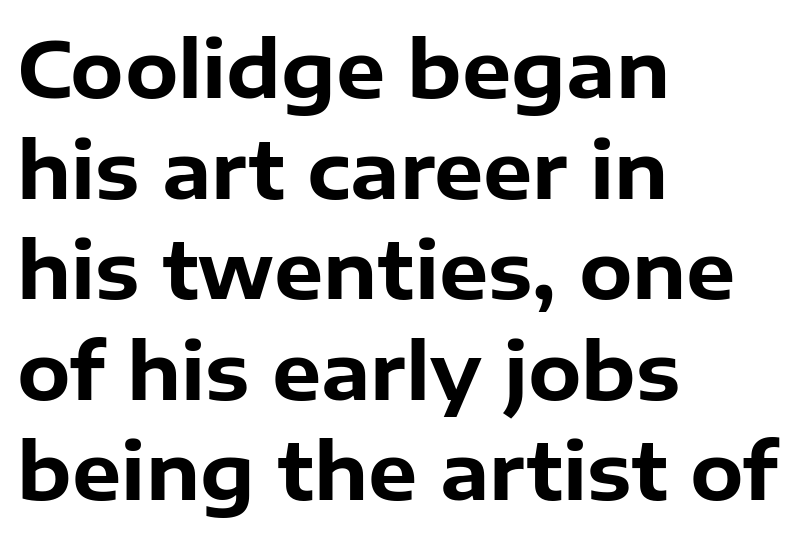
Q: Is the text bold? A: Yes.
Q: Is the text italic (slanted)? A: No, it is upright.
Q: Is the typeface a serif or a sans-serif typeface? A: Sans-serif.
Q: Is the text underlined? A: No.
Q: How is the paragraph aligned? A: Left-aligned.
Q: Is the spacing between letters normal or unusually wide? A: Normal.
Q: Is the spacing between lines tight, normal or loose? A: Normal.
Q: Width (condensed, normal, or wide)? A: Normal.
Q: Stroke contrast? A: Low.
Q: x-height? A: Medium.
Q: Monospaced? A: No.
